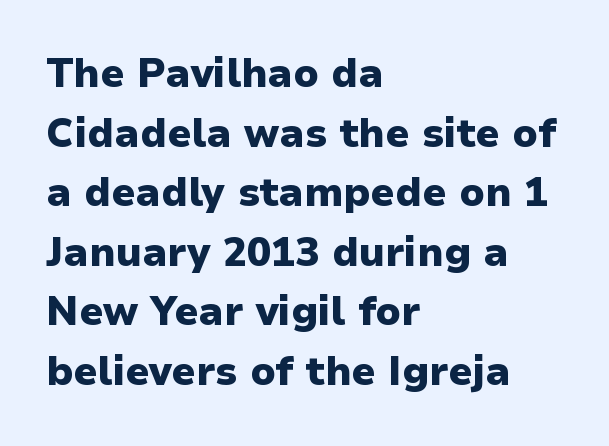
The characters display no serif detailing; their extremities are plain. Descenders hang freely into open space. Visually the block forms a straight wall on the left and a jagged coastline on the right. These lines carry a lot of weight — the face is fully bold. It's the straight-up-and-down kind of type. Nothing unusual about the tracking: characters are spaced as the font intends.
